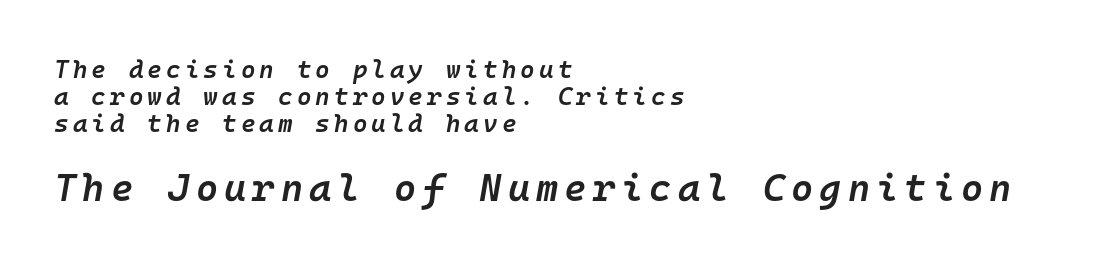
Is the block centered? No — it sits flush against the left margin. These lines huddle together more closely than default settings would place them. Plain, unruled lines of type. Every character here occupies the same horizontal width, giving the sample a typewriter-like rhythm. Note: smaller setting up top, larger setting below. Italic: yes, the glyphs are oblique.
